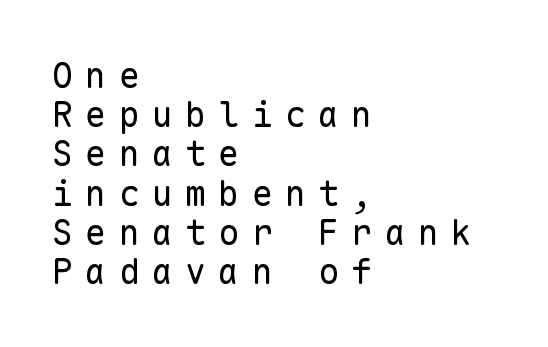
The image shows 35 px regular-weight sans-serif type, upright, monospaced; set left-aligned, tight line spacing (1.12x), unusually wide letter spacing (+0.35 em), not underlined; low stroke contrast and a medium x-height.
